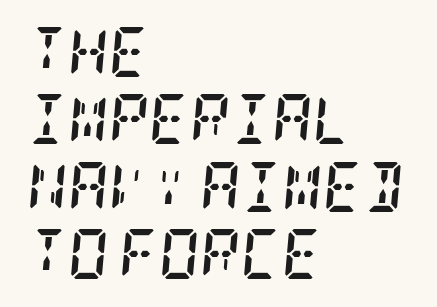
Q: Is the text bold? A: Yes.
Q: Is the text italic (slanted)? A: Yes, it leans right by about 5 degrees.
Q: Is the typeface a serif or a sans-serif typeface? A: Serif.
Q: Is the text underlined? A: No.
Q: How is the paragraph aligned? A: Left-aligned.
Q: Is the spacing between letters normal or unusually wide? A: Normal.
Q: Is the spacing between lines tight, normal or loose? A: Normal.
Q: Width (condensed, normal, or wide)? A: Condensed.
Q: Stroke contrast? A: Low.
Q: x-height? A: Large.
